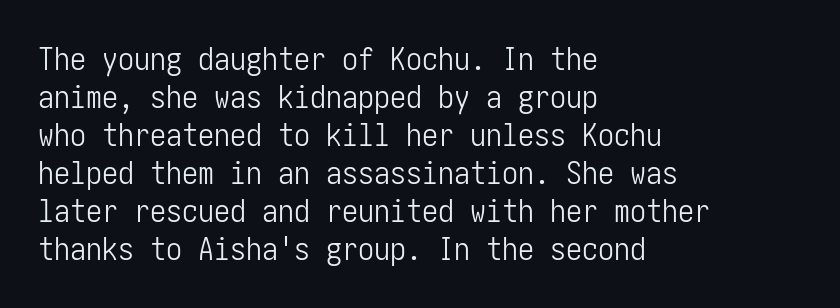
You can tell it's not italic because the verticals are truly vertical. The rendering keeps characters at their native spacing. Letters rest on an invisible, unmarked baseline. Left-aligned paragraph, ragged on the right. In terms of letterform style, serifs are entirely absent.
